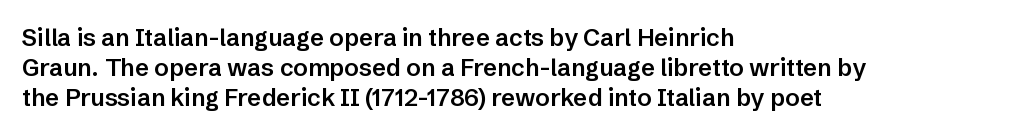
{"italic": "no", "bold": "semi", "underline": "no", "align": "left", "line_spacing": "normal", "line_spacing_ratio": 1.25, "letter_spacing": "normal", "letter_spacing_em": 0.0, "glyph_px": 24}
